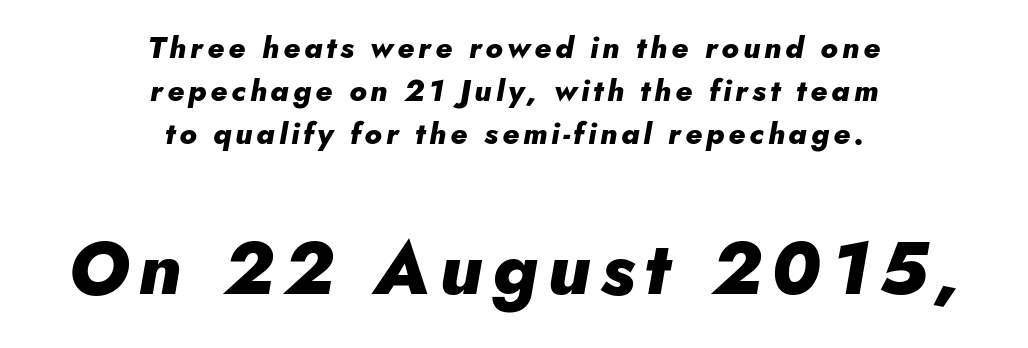
The image shows 75 px heavy type, italic (leaning right); set centered, normal line spacing (1.43x), not underlined; the second (bottom) block is 2.5x larger; low stroke contrast and a small x-height.
